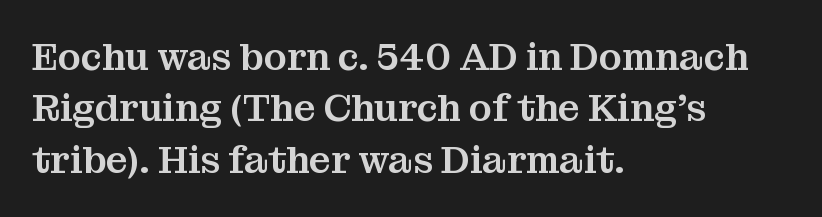
The image shows 38 px serif type, upright; set left-aligned, normal line spacing (1.35x), normal letter spacing, not underlined; medium stroke contrast and a medium x-height.
